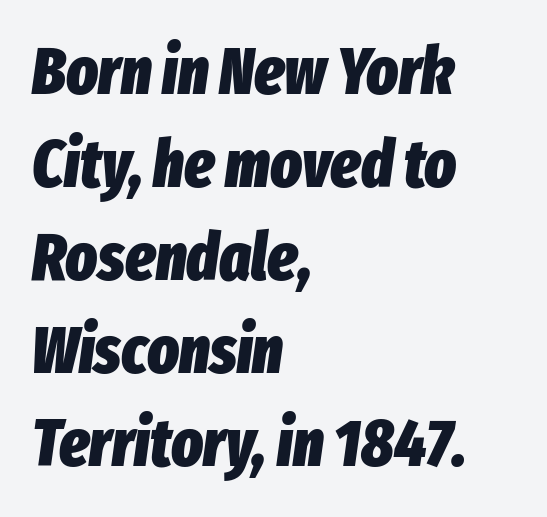
Q: Is the text bold? A: Yes.
Q: Is the text italic (slanted)? A: Yes, it leans right by about 8 degrees.
Q: Is the text underlined? A: No.
Q: How is the paragraph aligned? A: Left-aligned.
Q: Is the spacing between letters normal or unusually wide? A: Normal.
Q: Is the spacing between lines tight, normal or loose? A: Normal.
Q: Width (condensed, normal, or wide)? A: Condensed.
Q: Stroke contrast? A: Low.
Q: x-height? A: Medium.
Q: Monospaced? A: No.
